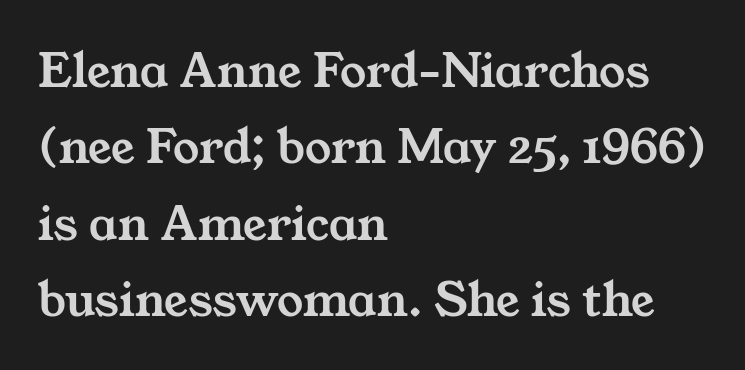
Words float on clear page, feet unadorned. Serifs: yes, visible at the terminals of the letterforms. The letters sit at their default tracking, neither squeezed nor spread. Line beginnings align vertically; line endings do not. These lines are rendered in a variable-pitch font.
